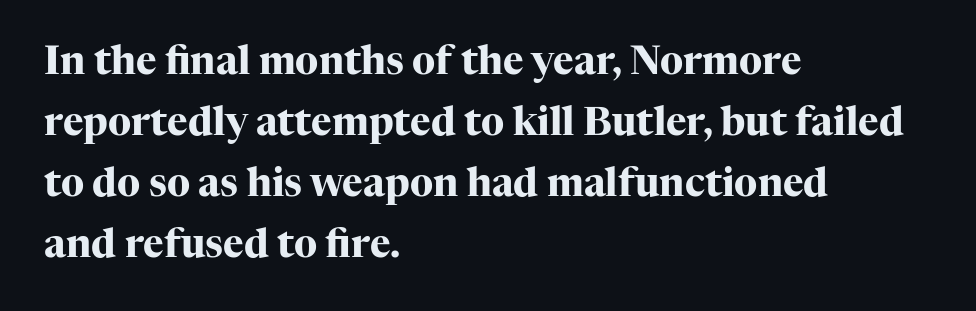
Q: Is the text bold? A: Yes.
Q: Is the text italic (slanted)? A: No, it is upright.
Q: Is the typeface a serif or a sans-serif typeface? A: Serif.
Q: Is the text underlined? A: No.
Q: How is the paragraph aligned? A: Left-aligned.
Q: Is the spacing between letters normal or unusually wide? A: Normal.
Q: Is the spacing between lines tight, normal or loose? A: Normal.
Q: Width (condensed, normal, or wide)? A: Normal.
Q: Stroke contrast? A: High.
Q: x-height? A: Medium.
Q: Monospaced? A: No.
